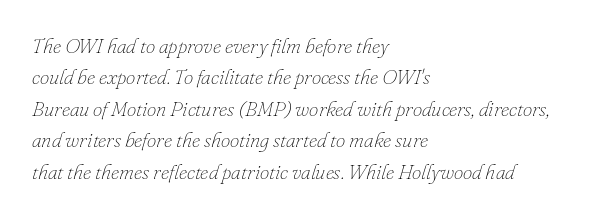
{"italic": "yes", "lean": "right", "slant_degrees": 16, "bold": "no", "underline": "no", "align": "left", "line_spacing": "normal", "line_spacing_ratio": 1.5, "letter_spacing": "normal", "letter_spacing_em": 0.0, "glyph_px": 21}
